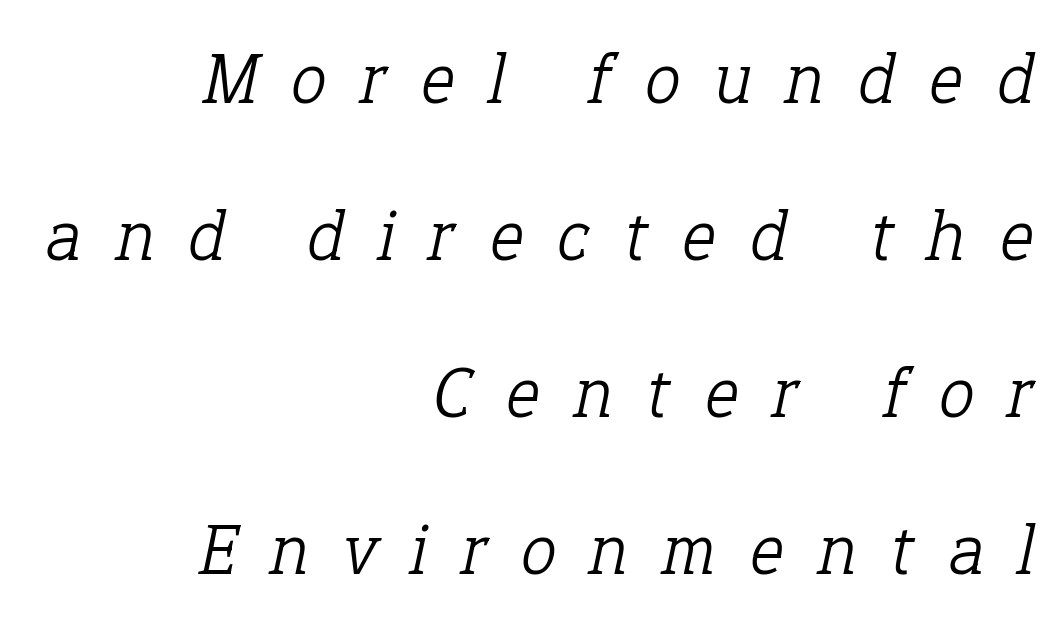
Q: Is the text bold? A: No.
Q: Is the text italic (slanted)? A: Yes, it leans right by about 12 degrees.
Q: Is the typeface a serif or a sans-serif typeface? A: Serif.
Q: Is the text underlined? A: No.
Q: How is the paragraph aligned? A: Right-aligned.
Q: Is the spacing between letters normal or unusually wide? A: Unusually wide.
Q: Is the spacing between lines tight, normal or loose? A: Loose.
Q: Width (condensed, normal, or wide)? A: Normal.
Q: Stroke contrast? A: Low.
Q: x-height? A: Medium.
Q: Monospaced? A: No.
